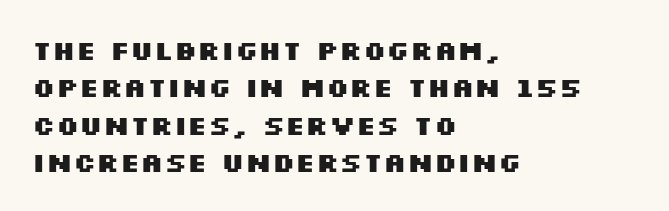
It's the straight-up-and-down kind of type. The lines are quadded left. Letter spacing: default. Rule under the text: the space is simply empty. The space between consecutive lines is moderate. Notice how thick the strokes are: this is what a full bold looks like.
